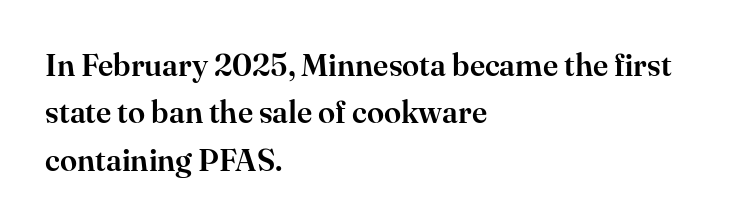
{"serif": "yes", "italic": "no", "width": "normal", "stroke_contrast": "high", "x_height": "small", "monospaced": "no", "underline": "no", "align": "left", "line_spacing": "normal", "line_spacing_ratio": 1.53, "letter_spacing": "normal", "letter_spacing_em": 0.0, "glyph_px": 31}
